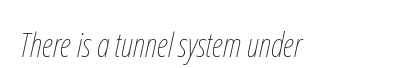
The image shows 34 px thin, condensed type, italic (leaning right); set normal letter spacing, not underlined; low stroke contrast and a medium x-height.
